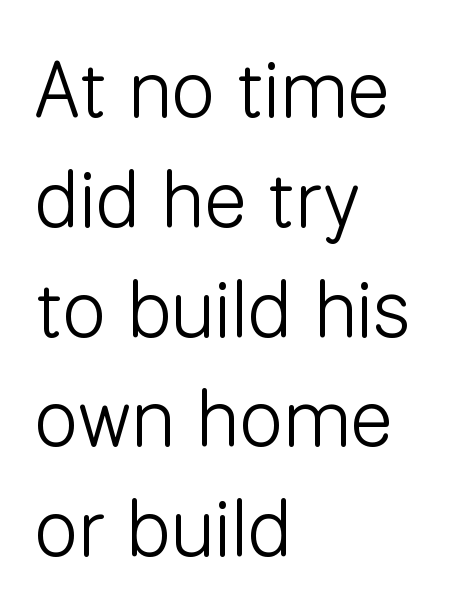
The type sits square on the baseline with zero lean. Leftover space on each line is placed entirely after the last word. Think of a printed novel: that variable character pitch is what you see here. The face used here is a sans, in the tradition of grotesques and geometrics.
